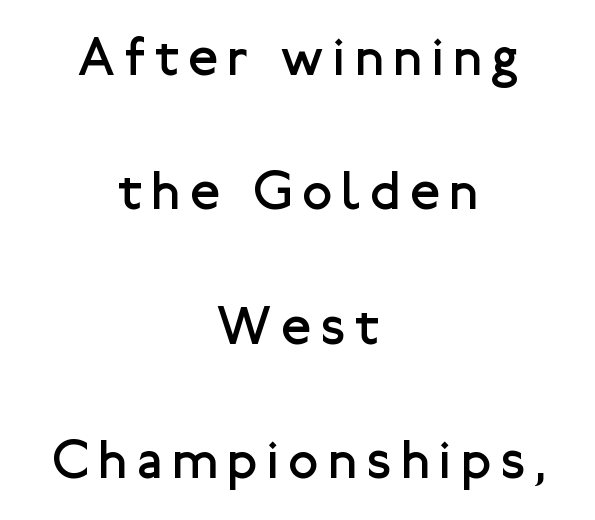
Compared with a typical body face, this is equally light or lighter still. The block of text is sparse from top to bottom, with ample space between rows. The glyphs in this specimen are sans serif. The passage shown is not underscored anywhere. Reading down the block, each line starts at a different indent, mirrored at its end.
